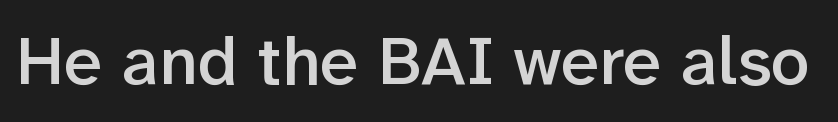
The image shows 69 px semibold sans-serif type, upright; set normal letter spacing, not underlined; low stroke contrast and a medium x-height.
